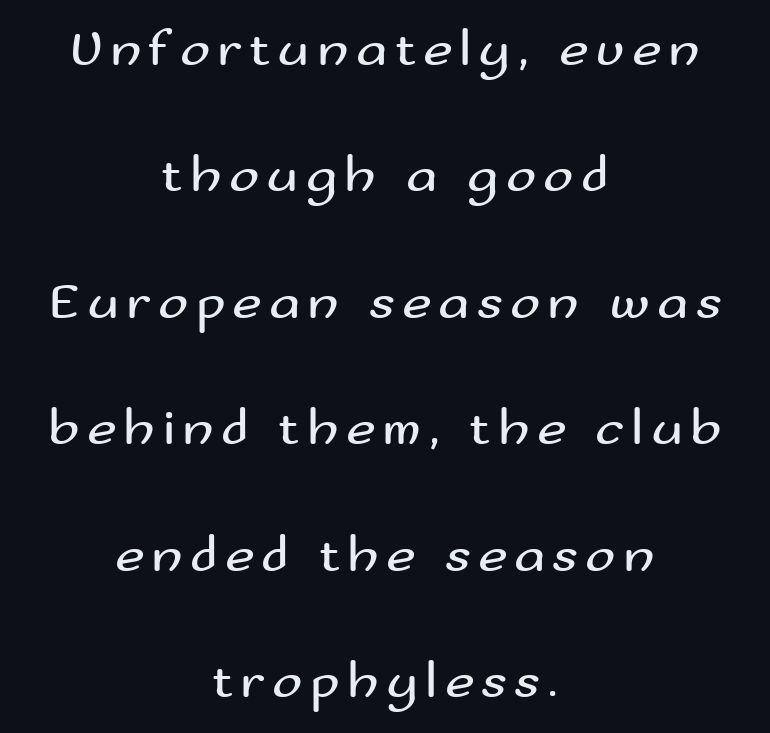
Q: Is the text bold? A: No.
Q: Is the text italic (slanted)? A: No, it is upright.
Q: Is the typeface a serif or a sans-serif typeface? A: Sans-serif.
Q: Is the text underlined? A: No.
Q: How is the paragraph aligned? A: Centered.
Q: Is the spacing between lines tight, normal or loose? A: Loose.
Q: Width (condensed, normal, or wide)? A: Wide.
Q: Stroke contrast? A: Medium.
Q: x-height? A: Small.
Q: Monospaced? A: No.
